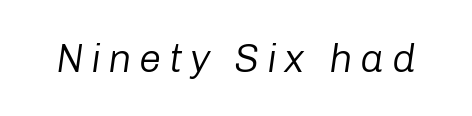
The image shows 40 px regular-weight type, italic (leaning right); set not underlined; low stroke contrast and a medium x-height.
